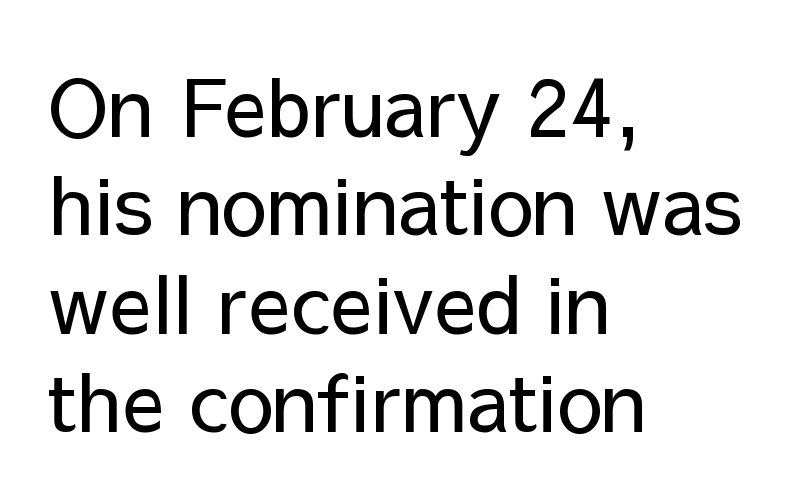
Q: Is the text bold? A: No.
Q: Is the text italic (slanted)? A: No, it is upright.
Q: Is the typeface a serif or a sans-serif typeface? A: Sans-serif.
Q: Is the text underlined? A: No.
Q: How is the paragraph aligned? A: Left-aligned.
Q: Is the spacing between letters normal or unusually wide? A: Normal.
Q: Width (condensed, normal, or wide)? A: Normal.
Q: Stroke contrast? A: Low.
Q: x-height? A: Medium.
Q: Monospaced? A: No.
